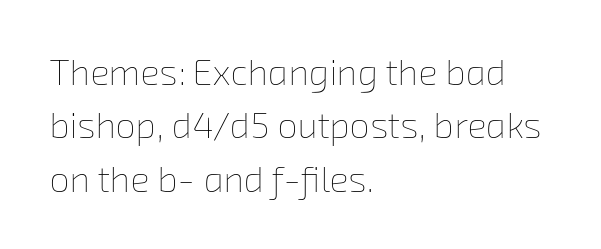
The image shows 36 px thin type; set left-aligned, normal line spacing (1.48x), normal letter spacing, not underlined; low stroke contrast and a medium x-height.
